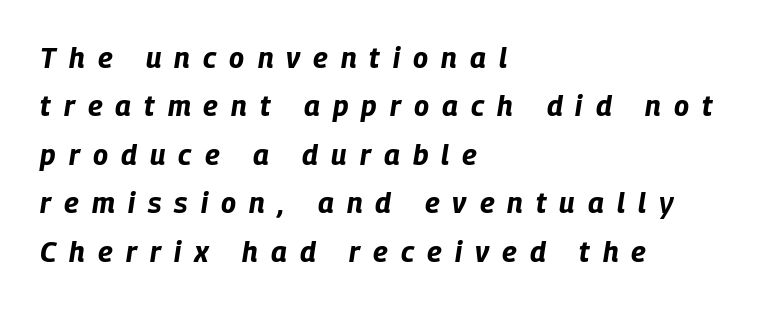
The image shows 28 px bold, condensed type, italic (leaning right); set left-aligned, line spacing 1.73x, unusually wide letter spacing (+0.47 em), not underlined; low stroke contrast and a large x-height.
